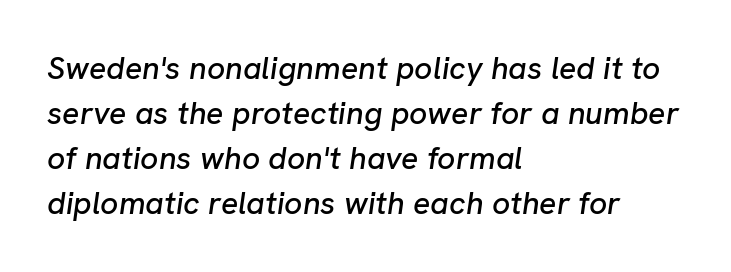
The image shows 32 px text type, italic (leaning right); set left-aligned, normal line spacing (1.41x), normal letter spacing, not underlined; low stroke contrast and a medium x-height.
